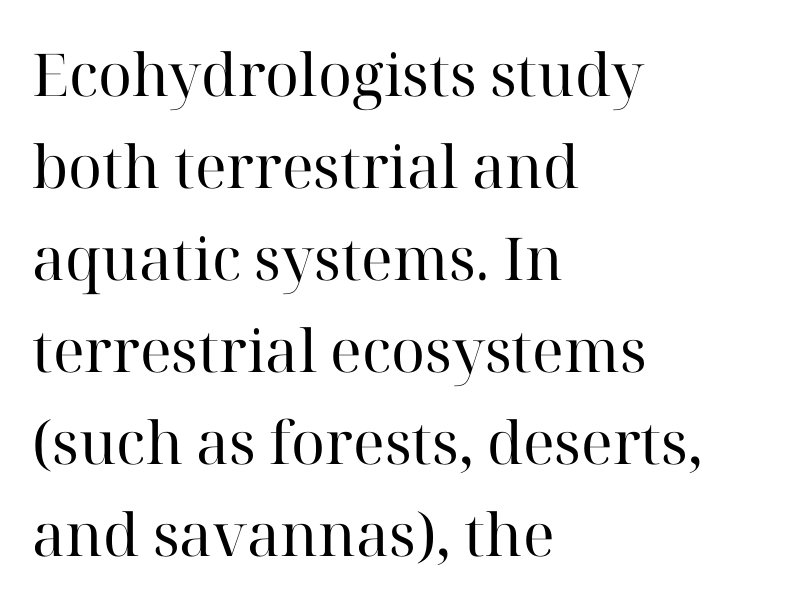
The image shows 59 px regular-weight serif type, upright; set left-aligned, normal line spacing (1.56x), normal letter spacing, not underlined; high stroke contrast and a medium x-height.
